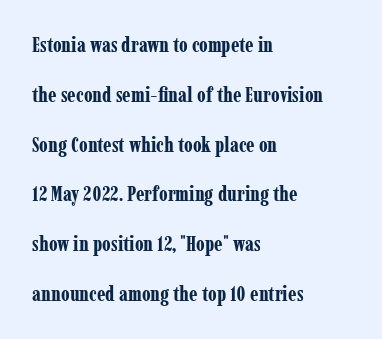
Bold? Absolutely — the strokes are thick and heavy. Quick note: interline space is abundant. Decoration check: the copy has no underline. Nothing unusual about the tracking: characters are spaced as the font intends. Ascenders rise straight up at ninety degrees. Which margin do the lines hug? The left one — the right edge is uneven.
